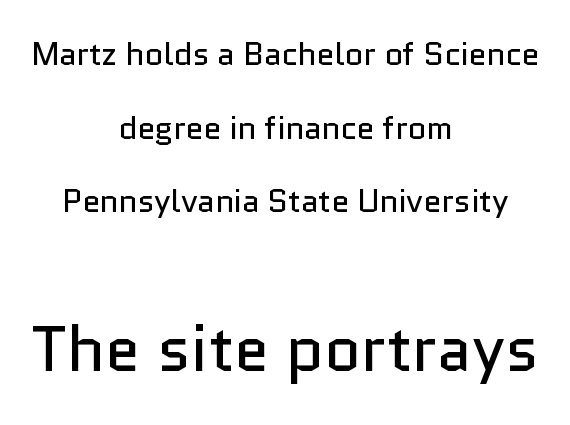
{"serif": "no", "italic": "no", "bold": "no", "weight": "regular", "width": "normal", "stroke_contrast": "low", "x_height": "medium", "monospaced": "no", "underline": "no", "align": "center", "line_spacing": "loose", "line_spacing_ratio": 2.3, "letter_spacing": "normal", "letter_spacing_em": 0.0, "larger_block": "second", "size_ratio": 2.0, "glyph_px": 64}
